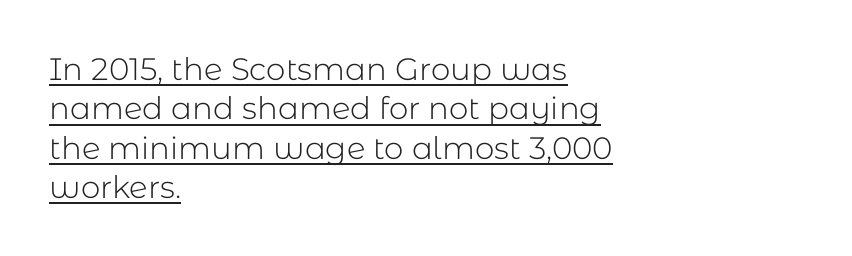
{"serif": "no", "italic": "no", "bold": "no", "weight": "light", "width": "normal", "stroke_contrast": "low", "x_height": "medium", "monospaced": "no", "underline": "yes", "align": "left", "line_spacing": "normal", "line_spacing_ratio": 1.27, "letter_spacing": "normal", "letter_spacing_em": 0.0, "glyph_px": 31}
